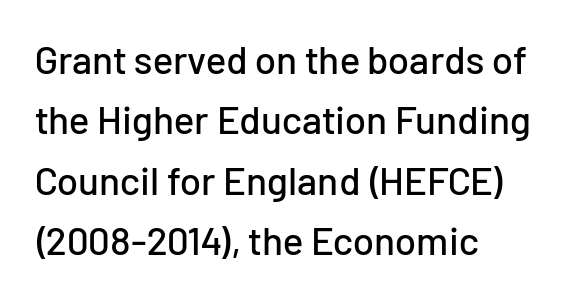
The image shows 39 px sans-serif type, upright; set left-aligned, normal line spacing (1.55x), normal letter spacing, not underlined; low stroke contrast and a medium x-height.
